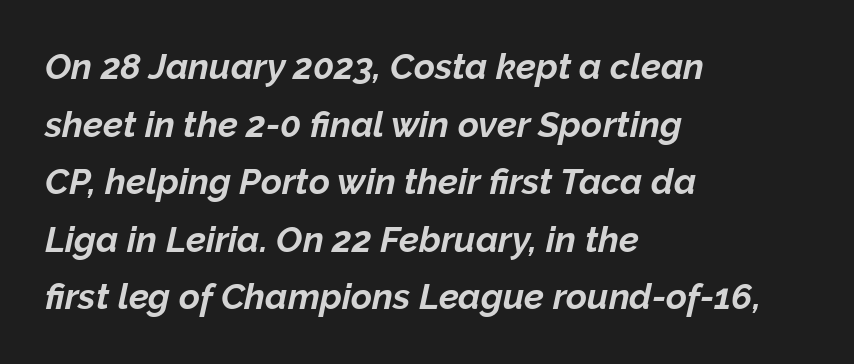
The image shows 36 px bold type, italic (leaning right); set left-aligned, normal line spacing (1.6x), normal letter spacing, not underlined; low stroke contrast and a medium x-height.
